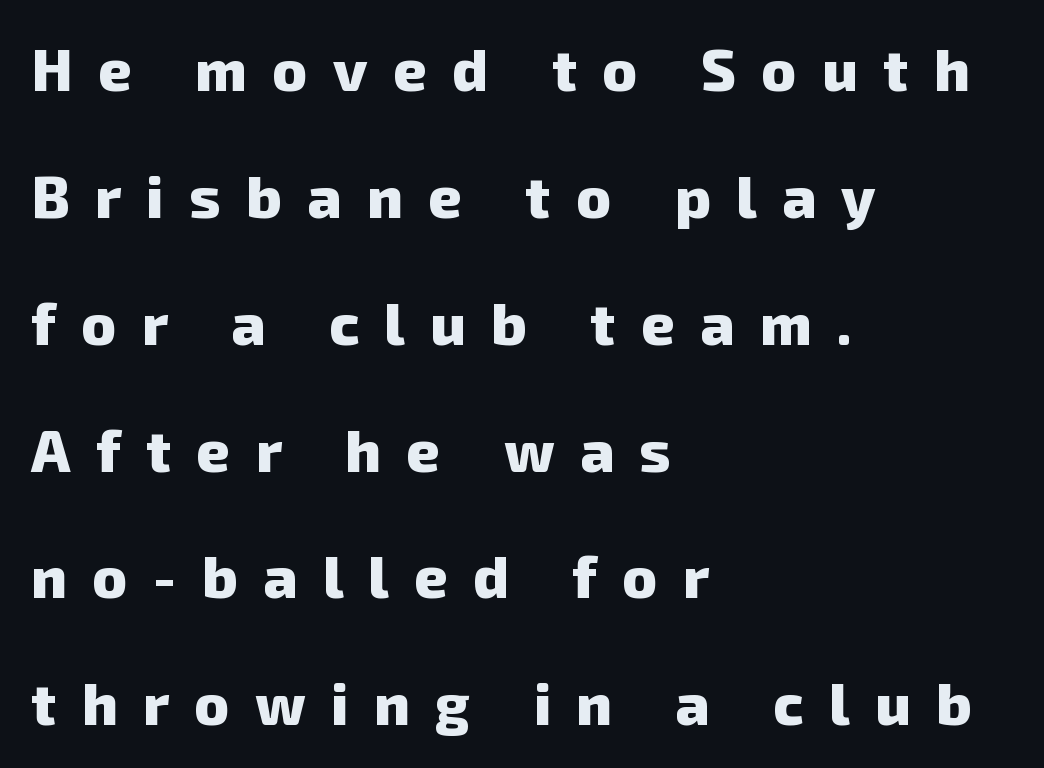
{"serif": "no", "bold": "yes", "weight": "heavy", "width": "normal", "stroke_contrast": "low", "x_height": "medium", "monospaced": "no", "underline": "no", "align": "left", "line_spacing": "loose", "line_spacing_ratio": 2.15, "letter_spacing": "wide", "letter_spacing_em": 0.43, "glyph_px": 59}
